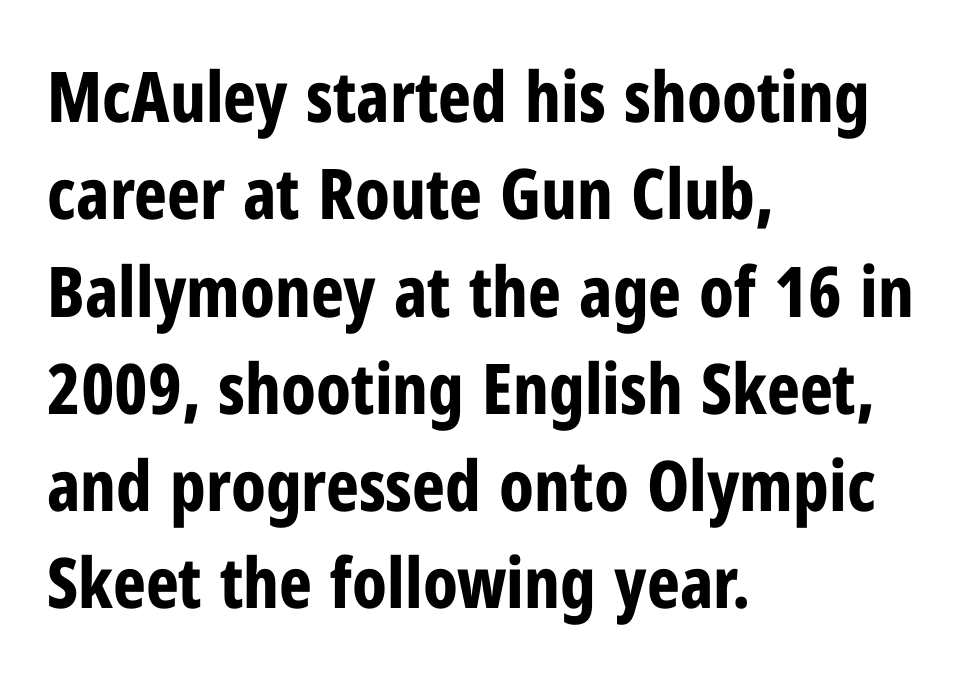
The image shows 70 px bold, condensed sans-serif type, upright; set left-aligned, normal line spacing (1.39x), normal letter spacing, not underlined; low stroke contrast and a medium x-height.
